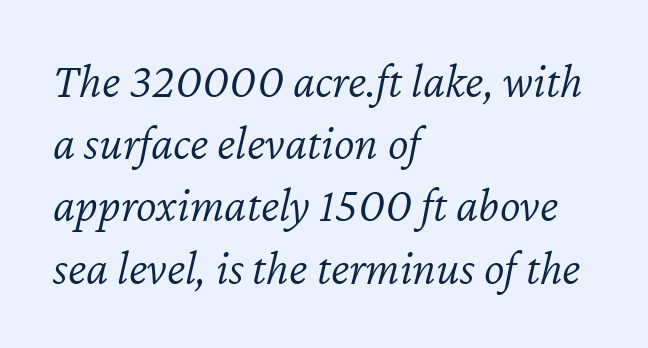
Q: Is the text bold? A: No.
Q: Is the text italic (slanted)? A: Yes, it leans right by about 12 degrees.
Q: Is the text underlined? A: No.
Q: How is the paragraph aligned? A: Left-aligned.
Q: Is the spacing between letters normal or unusually wide? A: Normal.
Q: Is the spacing between lines tight, normal or loose? A: Normal.
Q: Width (condensed, normal, or wide)? A: Normal.
Q: Stroke contrast? A: Low.
Q: x-height? A: Medium.
Q: Monospaced? A: No.
